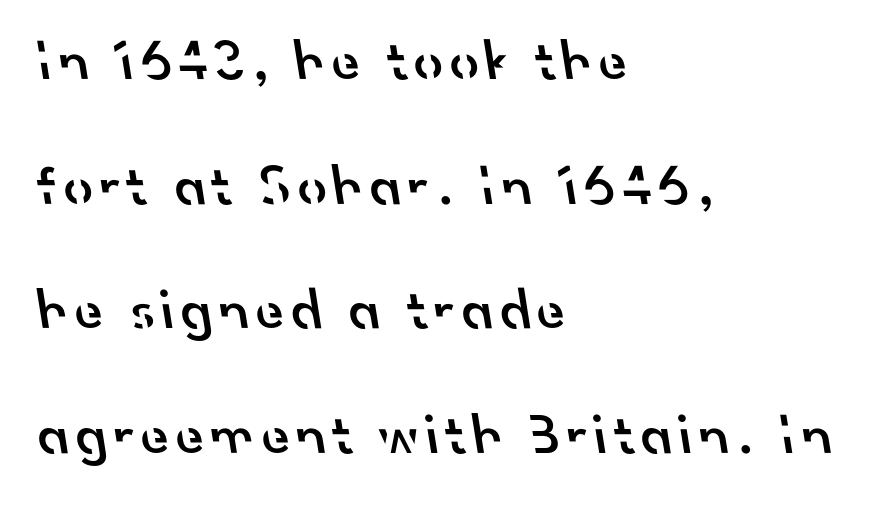
Q: Is the text bold? A: Semi-bold.
Q: Is the typeface a serif or a sans-serif typeface? A: Sans-serif.
Q: Is the text underlined? A: No.
Q: How is the paragraph aligned? A: Left-aligned.
Q: Is the spacing between lines tight, normal or loose? A: Loose.
Q: Width (condensed, normal, or wide)? A: Normal.
Q: Stroke contrast? A: Low.
Q: x-height? A: Small.
Q: Monospaced? A: No.
